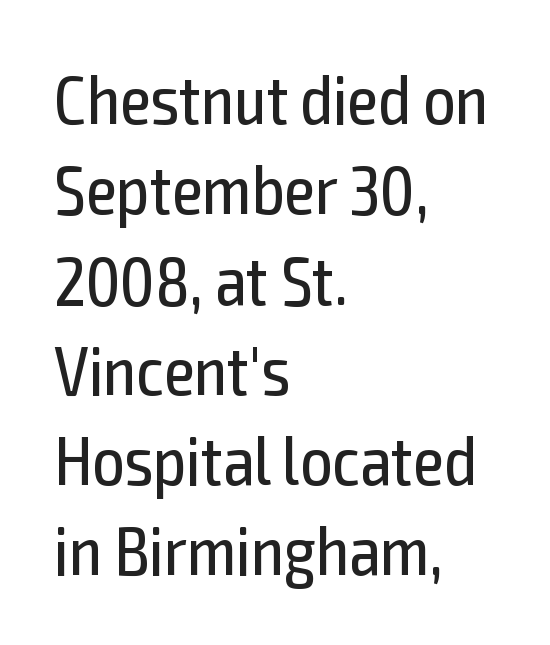
The image shows 70 px regular-weight, condensed sans-serif type, upright; set left-aligned, normal line spacing (1.29x), normal letter spacing, not underlined; a medium x-height.
